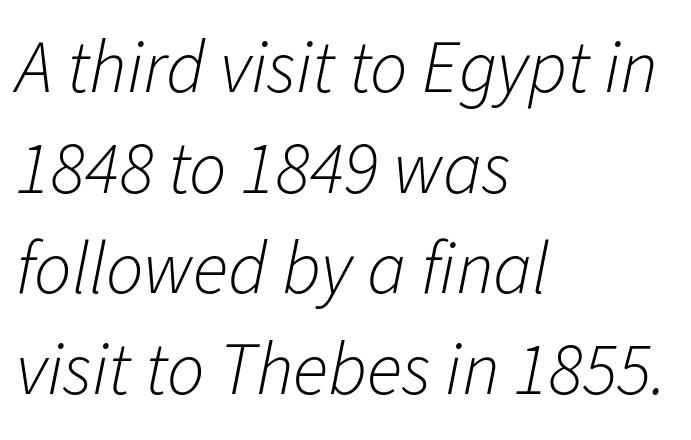
No word sits above an underline. Summary of weight: not heavy and not bold. One glance says typical: line gaps are just what's usual. There's an unmistakable incline to the writing here. The paragraph has a hard left edge and a soft right edge. In terms of letterspacing, this is plain default setting.
